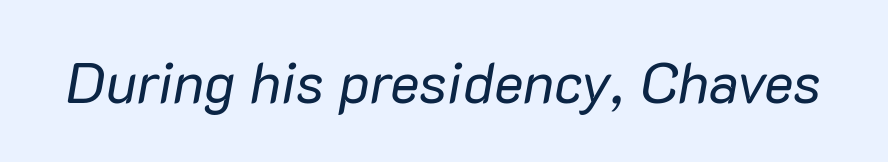
Q: Is the text bold? A: No.
Q: Is the text italic (slanted)? A: Yes, it leans right by about 10 degrees.
Q: Is the text underlined? A: No.
Q: Is the spacing between letters normal or unusually wide? A: Normal.
Q: Width (condensed, normal, or wide)? A: Normal.
Q: Stroke contrast? A: Low.
Q: x-height? A: Medium.
Q: Monospaced? A: No.
